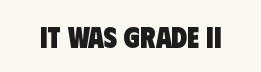
{"serif": "no", "bold": "yes", "weight": "heavy", "width": "condensed", "stroke_contrast": "low", "x_height": "large", "monospaced": "no", "underline": "no", "letter_spacing": "normal", "letter_spacing_em": 0.0, "glyph_px": 29}
